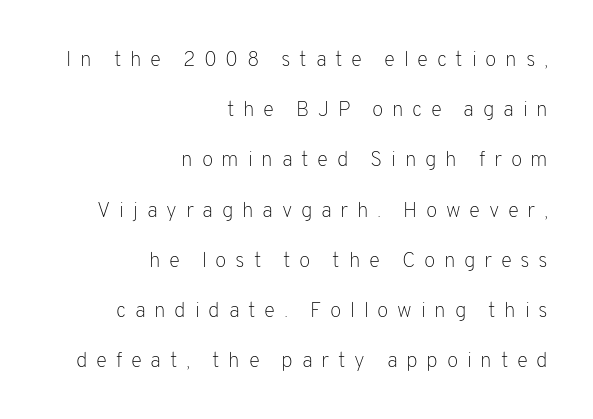
Casual observation: everything's shoved over to the right. One glance says open: line gaps are wider than usual. Does the lettering tilt? It doesn't — this is upright. Short note: letters widely spaced. Heaviness? Minimal to ordinary, like unemphasized prose. No word sits above an underline.
